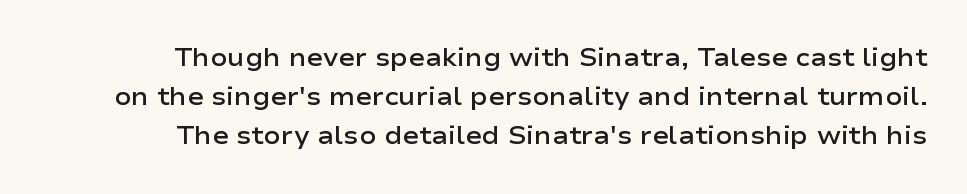
{"italic": "no", "bold": "semi", "underline": "no", "align": "right", "line_spacing": "normal", "line_spacing_ratio": 1.57, "letter_spacing": "normal", "letter_spacing_em": 0.0, "glyph_px": 25}
